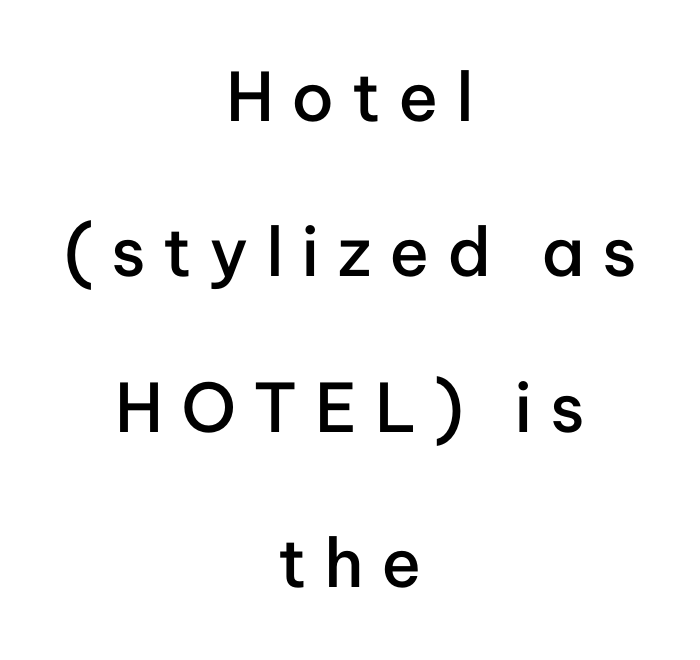
{"serif": "no", "italic": "no", "bold": "semi", "weight": "semibold", "width": "normal", "stroke_contrast": "low", "x_height": "medium", "monospaced": "no", "underline": "no", "align": "center", "line_spacing": "loose", "line_spacing_ratio": 2.32, "letter_spacing": "wide", "letter_spacing_em": 0.26, "glyph_px": 67}
